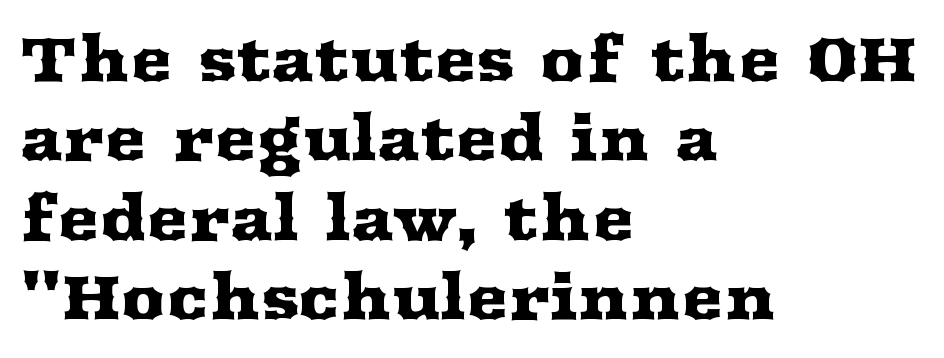
{"serif": "yes", "italic": "no", "width": "wide", "stroke_contrast": "medium", "x_height": "medium", "monospaced": "no", "underline": "no", "align": "left", "line_spacing": "normal", "line_spacing_ratio": 1.26, "letter_spacing": "normal", "letter_spacing_em": 0.0, "glyph_px": 63}
